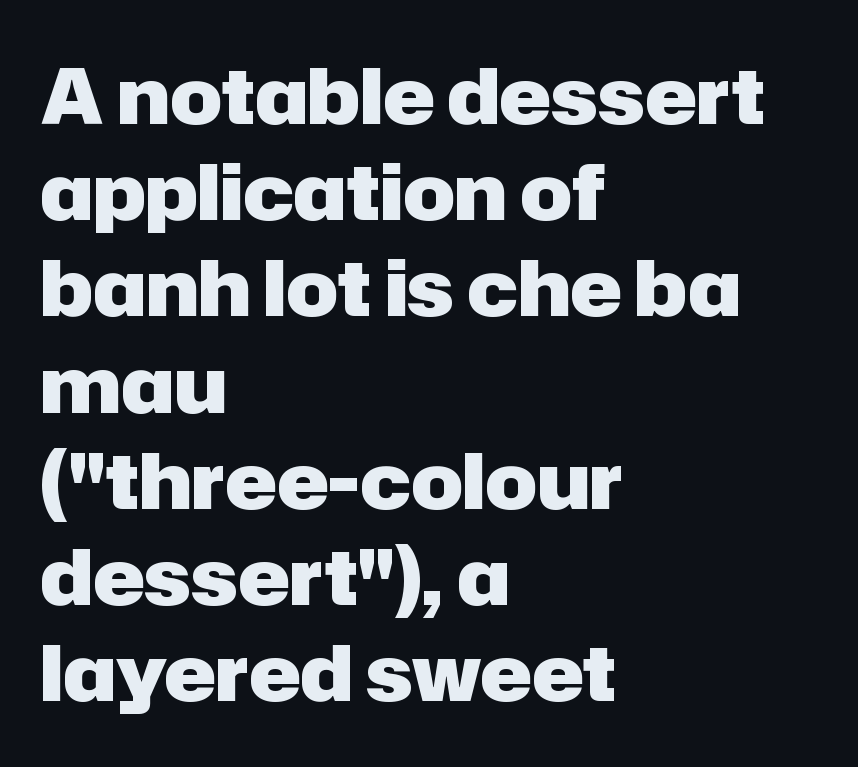
The sample has been set heavy, in full bold. Spacing between characters is what you'd get straight out of the box. Honestly, the row spacing looks completely unremarkable. Reading down the block, your eye returns to a fixed left position each line. Spacing verdict: proportional, widths tailored to each character.
